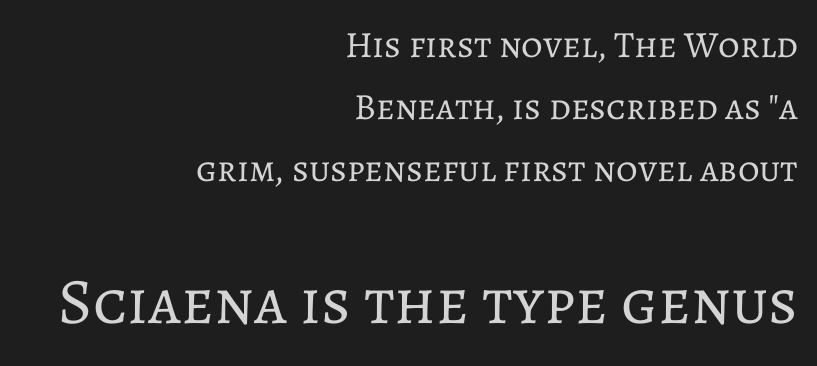
The image shows 65 px regular-weight type, upright; set right-aligned, normal line spacing (1.67x), normal letter spacing, not underlined; the second (bottom) block is 1.76x larger; low stroke contrast and a medium x-height.
